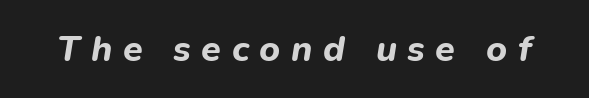
Q: Is the text bold? A: Yes.
Q: Is the text italic (slanted)? A: Yes, it leans right by about 9 degrees.
Q: Is the text underlined? A: No.
Q: Is the spacing between letters normal or unusually wide? A: Unusually wide.
Q: Width (condensed, normal, or wide)? A: Normal.
Q: Stroke contrast? A: Low.
Q: x-height? A: Medium.
Q: Monospaced? A: No.
